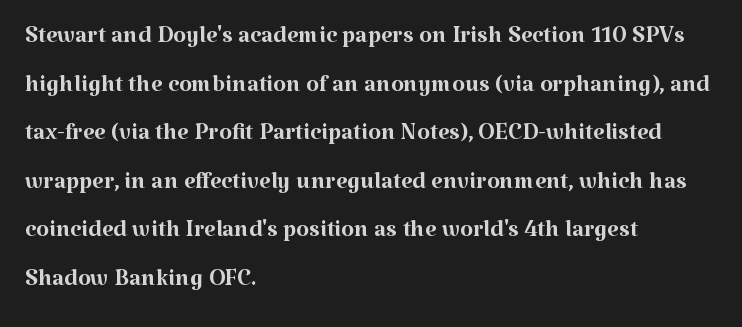
The image shows 33 px regular-weight serif type, upright; set left-aligned, normal line spacing (1.47x), normal letter spacing, not underlined; medium stroke contrast and a medium x-height.
